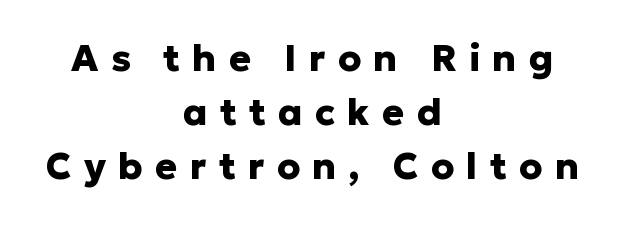
{"serif": "no", "italic": "no", "bold": "yes", "weight": "heavy", "width": "normal", "stroke_contrast": "low", "x_height": "medium", "monospaced": "no", "underline": "no", "align": "center", "line_spacing": "normal", "line_spacing_ratio": 1.46, "letter_spacing": "wide", "letter_spacing_em": 0.33, "glyph_px": 37}
